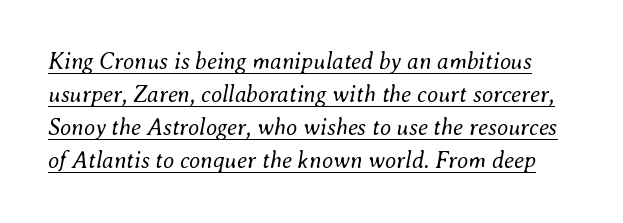
The image shows 23 px text type, italic (leaning right); set normal line spacing (1.44x), normal letter spacing, underlined.
